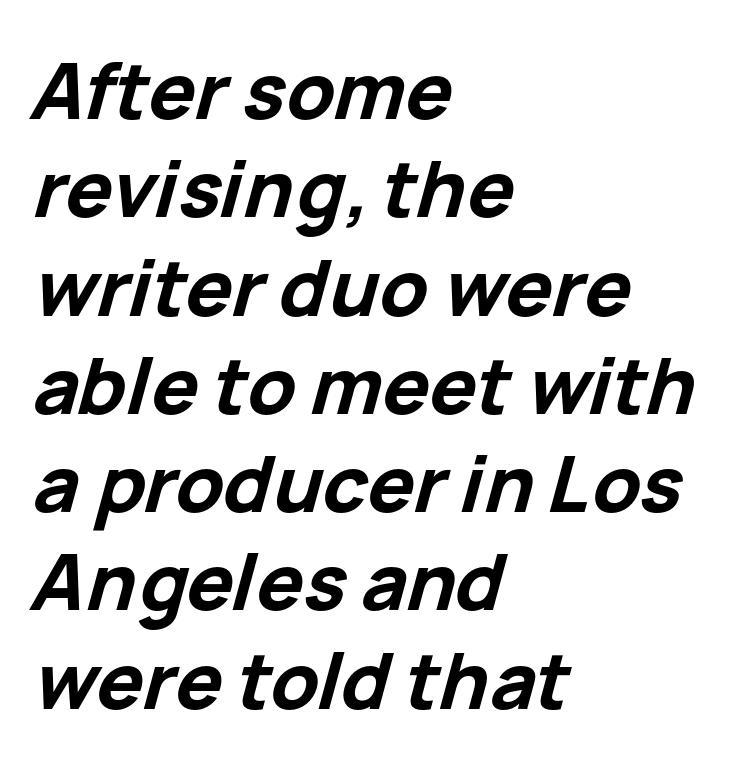
{"italic": "yes", "lean": "right", "slant_degrees": 15, "bold": "yes", "weight": "bold", "width": "normal", "stroke_contrast": "low", "x_height": "medium", "monospaced": "no", "underline": "no", "align": "left", "line_spacing": "normal", "line_spacing_ratio": 1.26, "letter_spacing": "normal", "letter_spacing_em": 0.0, "glyph_px": 78}
